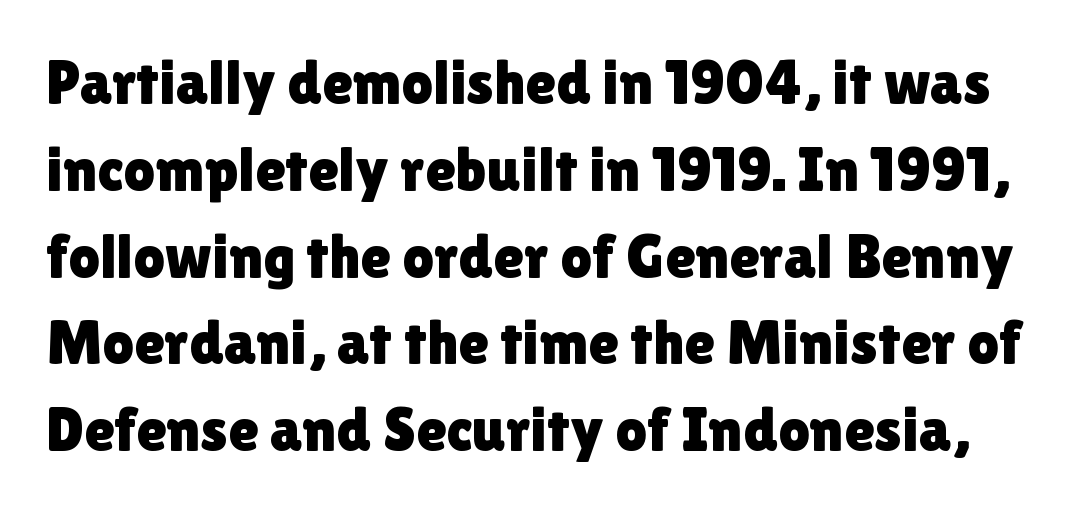
{"serif": "no", "italic": "no", "width": "normal", "stroke_contrast": "low", "x_height": "medium", "monospaced": "no", "underline": "no", "line_spacing": "normal", "line_spacing_ratio": 1.4, "letter_spacing": "normal", "letter_spacing_em": 0.0, "glyph_px": 62}
